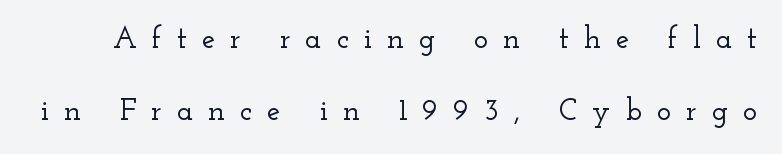
Q: Is the text italic (slanted)? A: No, it is upright.
Q: Is the typeface a serif or a sans-serif typeface? A: Serif.
Q: Is the text underlined? A: No.
Q: Is the spacing between letters normal or unusually wide? A: Unusually wide.
Q: Is the spacing between lines tight, normal or loose? A: Loose.
Q: Width (condensed, normal, or wide)? A: Wide.
Q: Stroke contrast? A: Low.
Q: x-height? A: Small.
Q: Monospaced? A: No.
